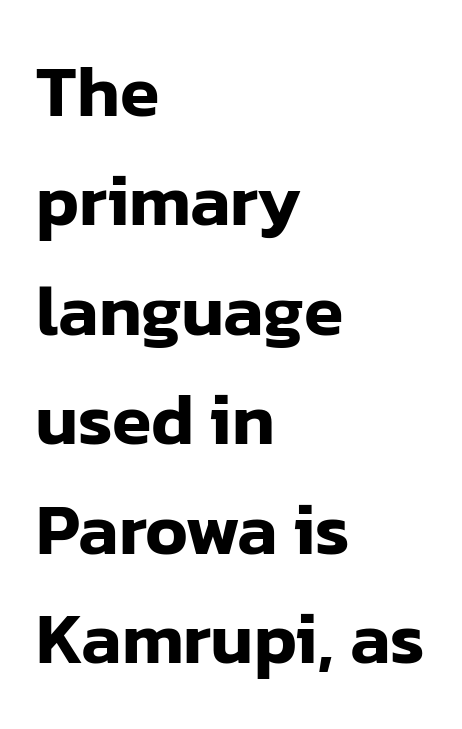
The lines in this sample share a left origin and differ only in where they stop. The passage shown is typeset with a sans-serif family. Words float on clear page, feet unadorned. Ordinary non-slanted type is in use. The rendering keeps characters at their native spacing.
